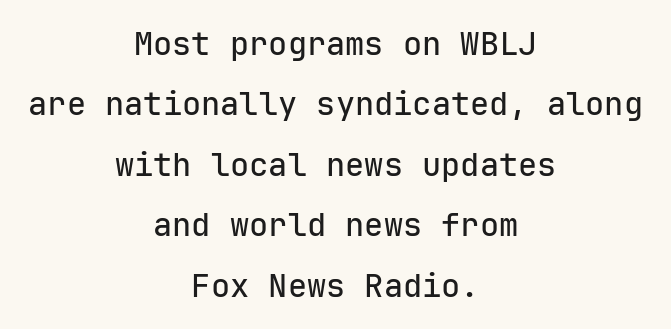
{"serif": "no", "italic": "no", "width": "normal", "stroke_contrast": "low", "x_height": "medium", "monospaced": "yes", "underline": "no", "align": "center", "line_spacing_ratio": 1.89, "letter_spacing": "normal", "letter_spacing_em": 0.0, "glyph_px": 32}
